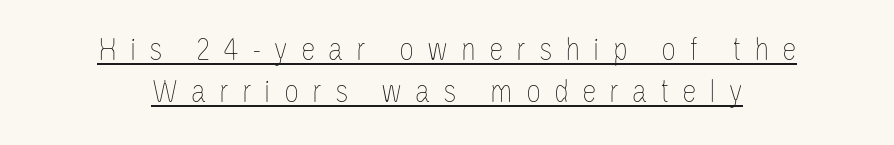
The image shows 33 px thin, condensed type, upright; set normal line spacing (1.27x), unusually wide letter spacing (+0.39 em), underlined; low stroke contrast and a large x-height.
